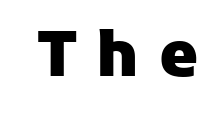
Q: Is the text bold? A: Yes.
Q: Is the text italic (slanted)? A: No, it is upright.
Q: Is the typeface a serif or a sans-serif typeface? A: Sans-serif.
Q: Is the text underlined? A: No.
Q: Is the spacing between letters normal or unusually wide? A: Unusually wide.
Q: Width (condensed, normal, or wide)? A: Normal.
Q: Stroke contrast? A: Low.
Q: x-height? A: Medium.
Q: Monospaced? A: No.
